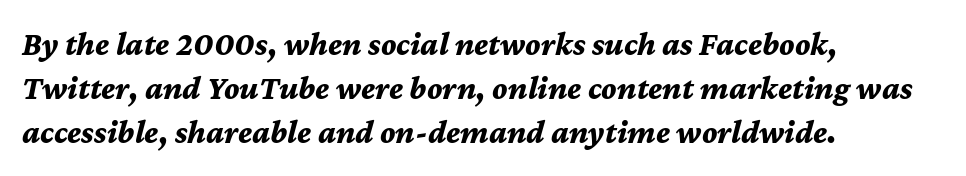
{"italic": "yes", "lean": "right", "slant_degrees": 12, "bold": "yes", "weight": "bold", "width": "normal", "stroke_contrast": "medium", "x_height": "medium", "monospaced": "no", "underline": "no", "align": "left", "line_spacing": "normal", "line_spacing_ratio": 1.34, "letter_spacing": "normal", "letter_spacing_em": 0.0, "glyph_px": 33}
